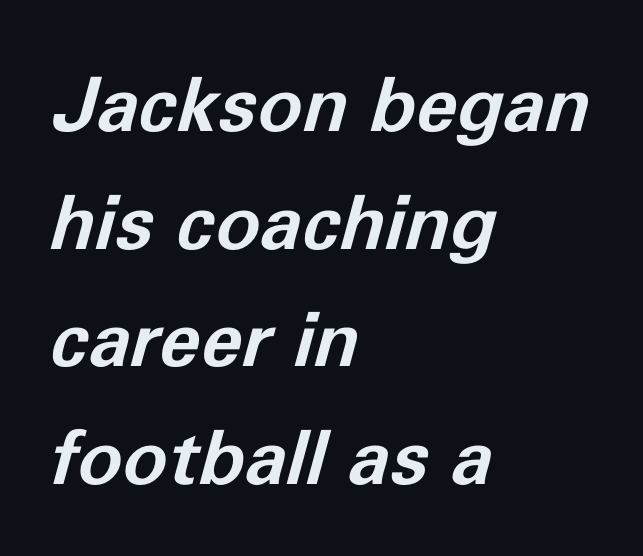
The image shows 75 px bold type, italic (leaning right); set left-aligned, normal line spacing (1.57x), normal letter spacing, not underlined; low stroke contrast and a medium x-height.
